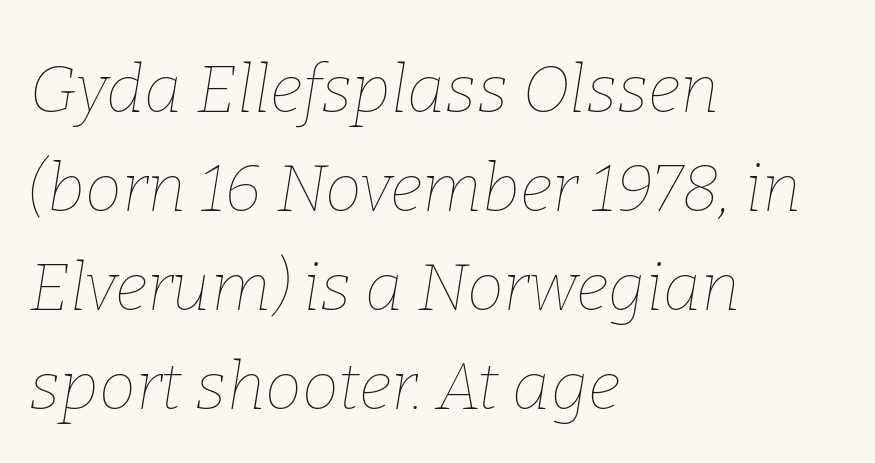
{"italic": "yes", "lean": "right", "slant_degrees": 9, "bold": "no", "weight": "thin", "width": "normal", "stroke_contrast": "low", "x_height": "medium", "monospaced": "no", "underline": "no", "align": "left", "line_spacing": "normal", "line_spacing_ratio": 1.5, "letter_spacing": "normal", "letter_spacing_em": 0.0, "glyph_px": 66}
